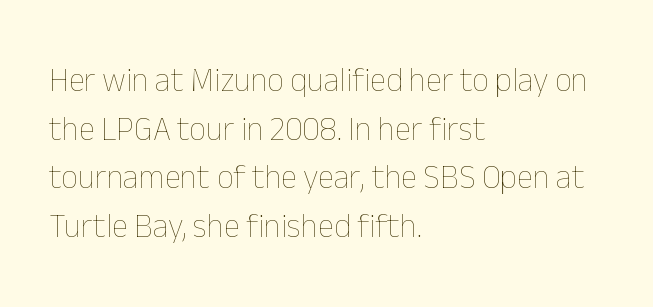
{"italic": "no", "bold": "no", "weight": "thin", "width": "normal", "stroke_contrast": "low", "x_height": "medium", "monospaced": "no", "underline": "no", "align": "left", "line_spacing": "normal", "line_spacing_ratio": 1.47, "letter_spacing": "normal", "letter_spacing_em": 0.0, "glyph_px": 33}
